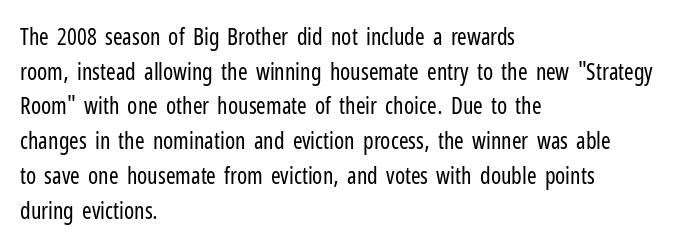
Vertical strokes here are truly vertical. Is the block centered? No — it sits flush against the left margin. Standard letterfit; no display-style spreading of the glyphs. This is not heavy type; no bold has been used.
